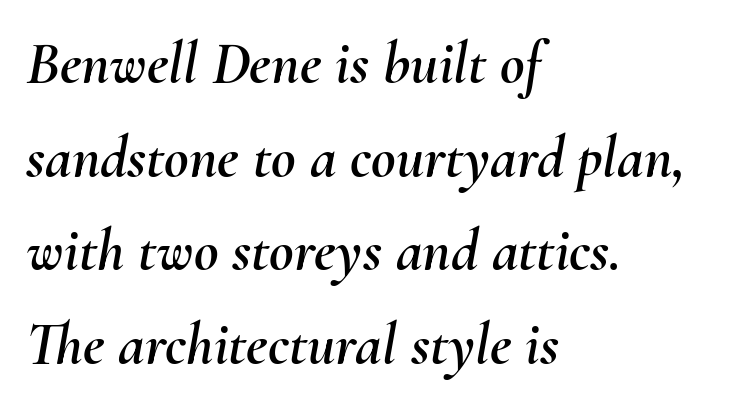
Character widths vary here, with narrow letters taking less room than wide ones. Does the leading feel generous? No, just average. The ragged edge is on the right, which tells us the setting is flush left. The letters sit at their default tracking, neither squeezed nor spread. Nobody drew a line under any word here. This is oblique type, the kind used for emphasis or titles.
